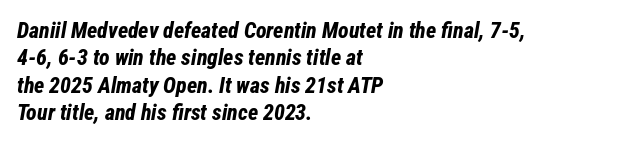
The image shows 22 px bold type, italic (leaning right); set left-aligned, normal line spacing (1.25x), normal letter spacing, not underlined.
